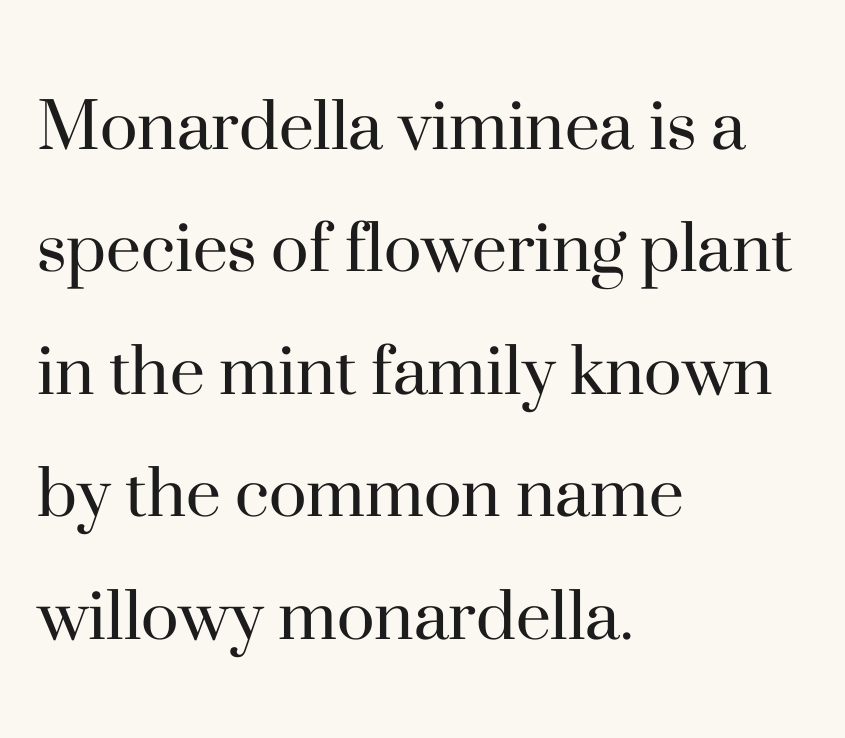
Notice how descenders clear the ascenders below comfortably — that's standard leading. Looks like regular typesetting: each glyph gets only the width it needs. Has an underline been added? It has not. This sample uses a serif face. Do the letters lean? They stand straight. The compositor pushed each line to the left boundary.
